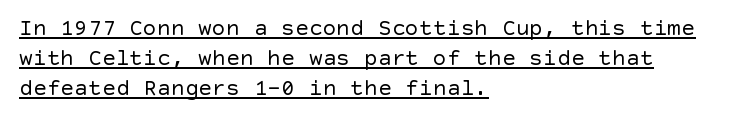
Q: Is the text bold? A: No.
Q: Is the text italic (slanted)? A: No, it is upright.
Q: Is the text underlined? A: Yes.
Q: How is the paragraph aligned? A: Left-aligned.
Q: Is the spacing between letters normal or unusually wide? A: Normal.
Q: Is the spacing between lines tight, normal or loose? A: Normal.
